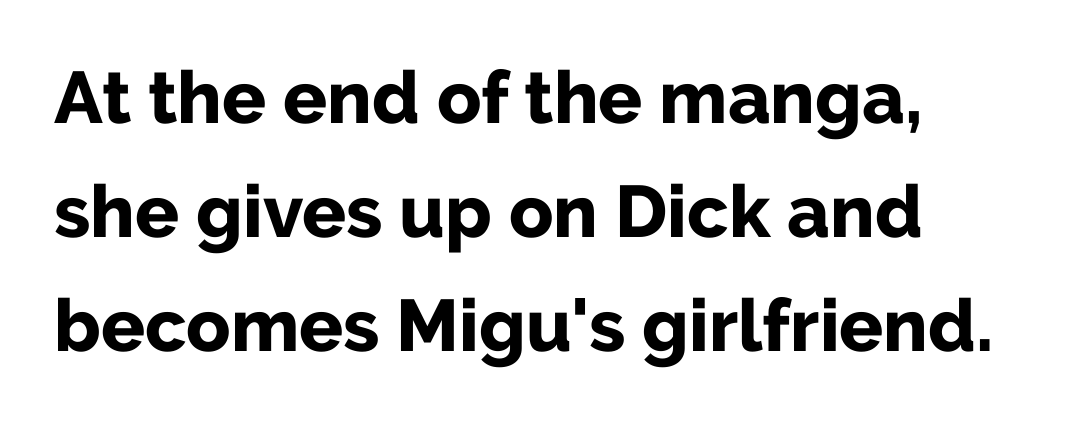
Ordinary non-slanted type is in use. Bare-footed words on every line. Left-aligned paragraph, ragged on the right. Proportional: the letters do not fall into vertical columns. Students, observe: this is what conventionally led text looks like. Short note: letters normally spaced.
